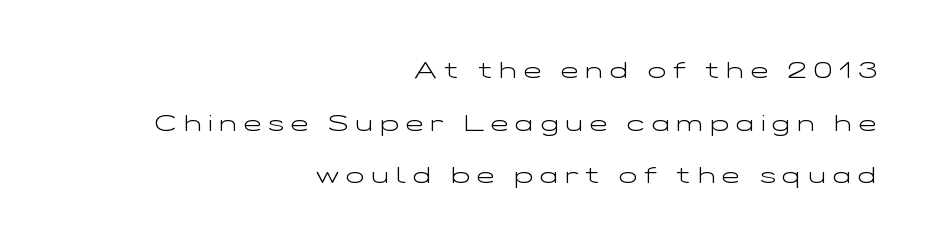
{"italic": "no", "bold": "no", "underline": "no", "align": "right", "line_spacing": "loose", "line_spacing_ratio": 2.19, "letter_spacing": "wide", "letter_spacing_em": 0.29, "glyph_px": 24}
